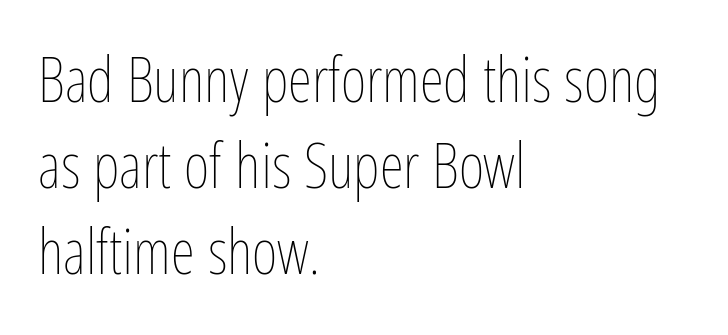
The image shows 62 px thin, condensed type, upright; set left-aligned, normal line spacing (1.39x), normal letter spacing, not underlined; low stroke contrast and a medium x-height.
